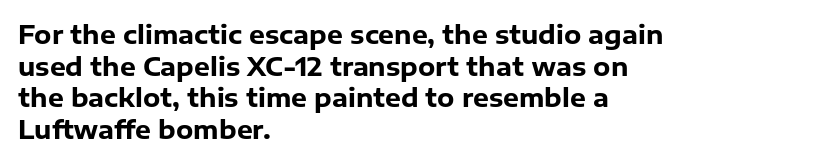
Q: Is the text bold? A: Yes.
Q: Is the text italic (slanted)? A: No, it is upright.
Q: Is the text underlined? A: No.
Q: How is the paragraph aligned? A: Left-aligned.
Q: Is the spacing between letters normal or unusually wide? A: Normal.
Q: Is the spacing between lines tight, normal or loose? A: Normal.
